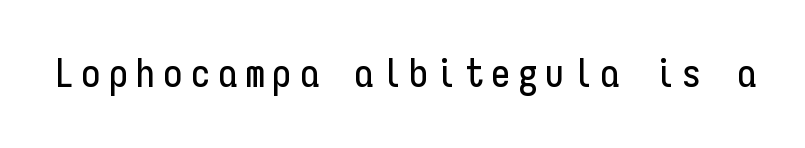
Q: Is the text italic (slanted)? A: No, it is upright.
Q: Is the typeface a serif or a sans-serif typeface? A: Sans-serif.
Q: Is the text underlined? A: No.
Q: Is the spacing between letters normal or unusually wide? A: Unusually wide.
Q: Width (condensed, normal, or wide)? A: Condensed.
Q: Stroke contrast? A: Low.
Q: x-height? A: Medium.
Q: Monospaced? A: Yes.
